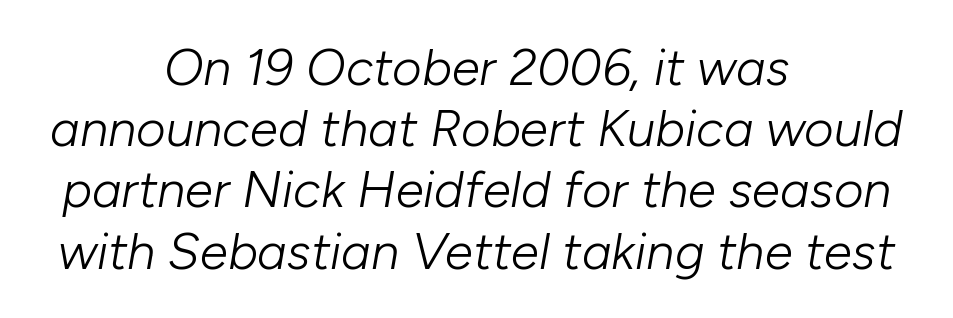
The image shows 51 px light type, italic (leaning right); set centered, line spacing 1.2x, normal letter spacing, not underlined; low stroke contrast and a medium x-height.
